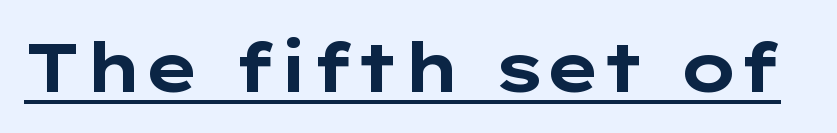
Quick note: underline on. These lines are composed in type without serifs. Italic? Not at all — the glyphs are vertical. Spacing between characters is what you'd get straight out of the box. This sample has the flowing, uneven cadence of proportional lettering.
